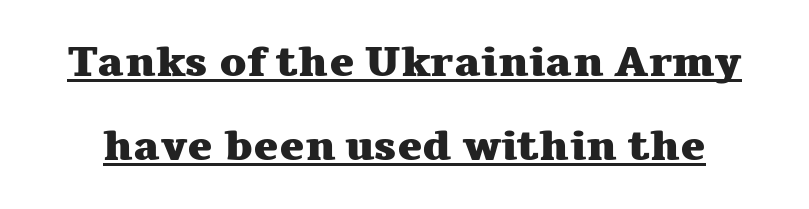
The image shows 42 px heavy, wide serif type, upright; set loose line spacing (2.0x), normal letter spacing, underlined; medium stroke contrast and a medium x-height.
